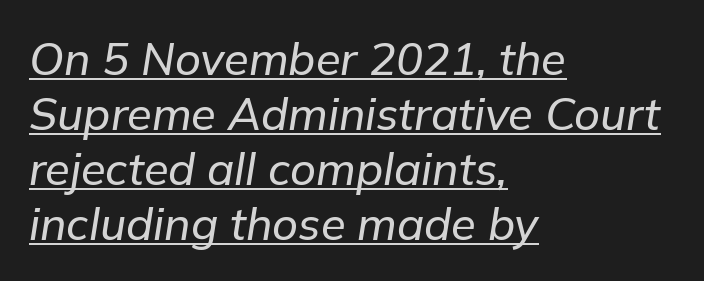
Q: Is the text italic (slanted)? A: Yes, it leans right by about 9 degrees.
Q: Is the text underlined? A: Yes.
Q: How is the paragraph aligned? A: Left-aligned.
Q: Is the spacing between letters normal or unusually wide? A: Normal.
Q: Width (condensed, normal, or wide)? A: Normal.
Q: Stroke contrast? A: Low.
Q: x-height? A: Medium.
Q: Monospaced? A: No.
